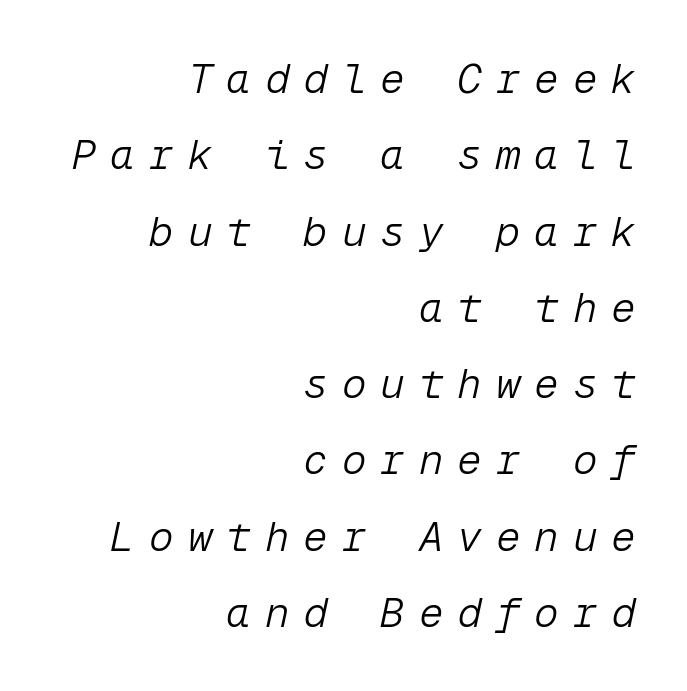
{"italic": "yes", "lean": "right", "slant_degrees": 12, "bold": "no", "weight": "light", "width": "normal", "stroke_contrast": "low", "x_height": "medium", "monospaced": "yes", "underline": "no", "align": "right", "line_spacing_ratio": 1.86, "letter_spacing": "wide", "letter_spacing_em": 0.34, "glyph_px": 41}
